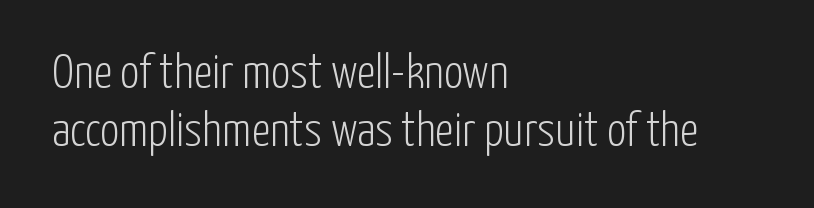
The image shows 48 px light, condensed sans-serif type, upright; set left-aligned, line spacing 1.2x, normal letter spacing, not underlined; low stroke contrast and a medium x-height.
